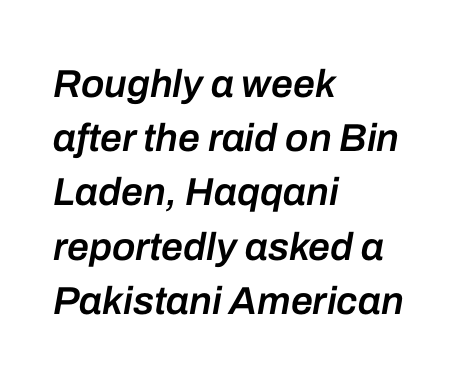
The image shows 39 px semibold type, italic (leaning right); set left-aligned, normal line spacing (1.39x), normal letter spacing, not underlined; low stroke contrast and a medium x-height.
